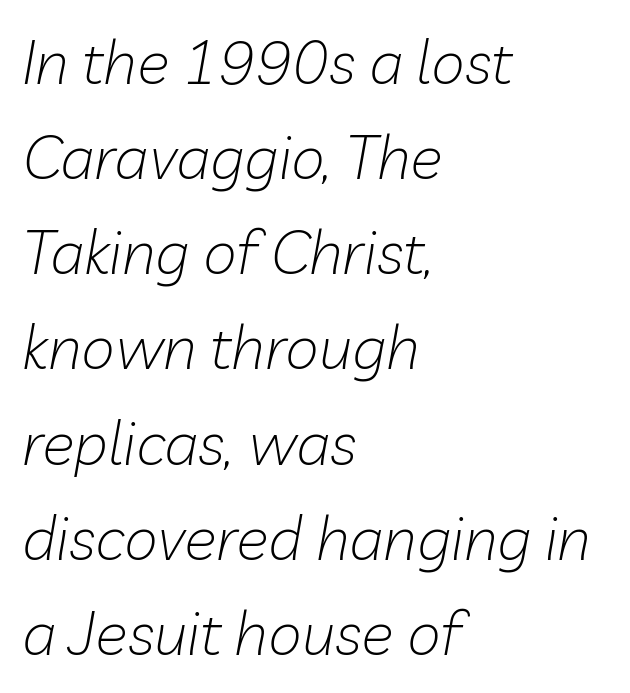
These lines are rendered in a variable-pitch font. The letterforms sit at book weight or below. Spacing between characters is what you'd get straight out of the box. Vertically, the passage feels balanced, rows spaced as you'd expect. All the whitespace from short lines collects on the right.
